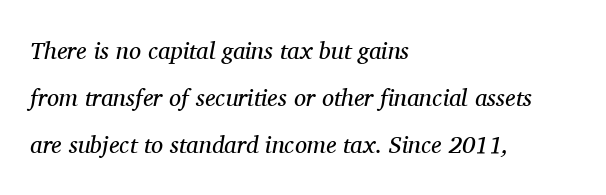
Q: Is the text bold? A: No.
Q: Is the text italic (slanted)? A: Yes, it leans right by about 11 degrees.
Q: Is the text underlined? A: No.
Q: How is the paragraph aligned? A: Left-aligned.
Q: Is the spacing between letters normal or unusually wide? A: Normal.
Q: Is the spacing between lines tight, normal or loose? A: Loose.
